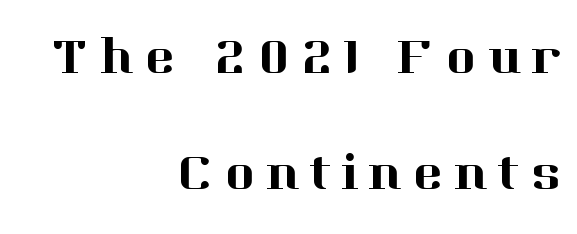
The image shows 51 px serif type, upright; set right-aligned, loose line spacing (2.27x), unusually wide letter spacing (+0.23 em), not underlined; high stroke contrast and a medium x-height.
